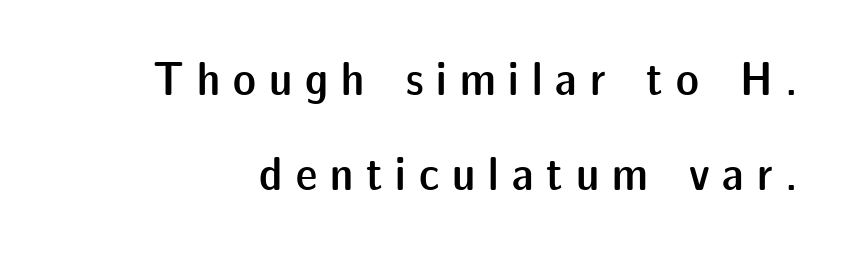
This is moderately heavy type, rendered in semibold. The glyphs are unaccompanied by any horizontal stroke below them. What's the leading like? Stretched, with rows far apart. Characters follow at a spacing far wider than the type designer built in. Stroke terminals: plain, sans-serif. In terms of posture, this sample is upright.
